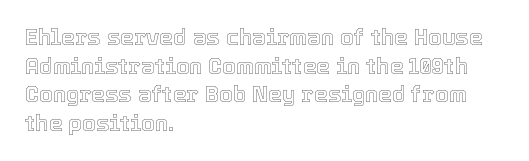
A normal amount of white space separates one row of letters from the next. Unmarked baselines from the first word to the last. These lines were composed using upright roman letters. Compared with typical body copy, the letter spacing here is the same. Line beginnings align vertically; line endings do not.
